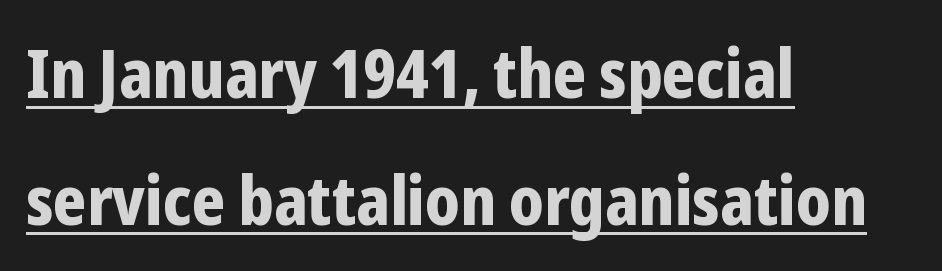
The image shows 67 px bold, condensed sans-serif type, upright; set left-aligned, line spacing 1.89x, normal letter spacing, underlined; low stroke contrast and a medium x-height.
